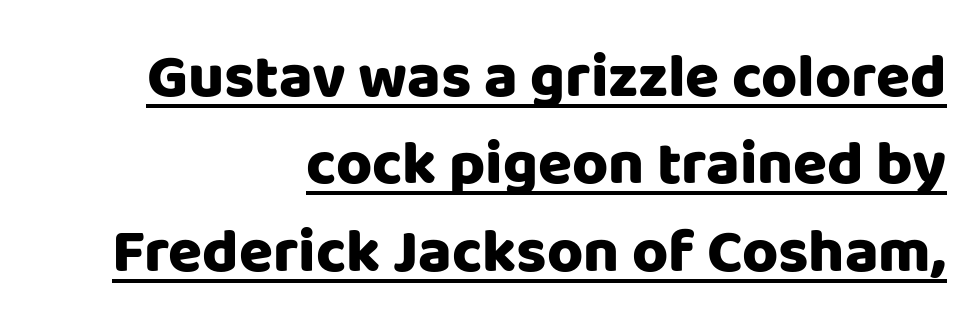
This is underlined copy, the kind a proofreader might mark for attention. Here the designer chose a conventional face with non-uniform glyph widths. Each line ends at the same right margin while the left side varies. Regular leading. Heft: maximum for text — a bold. Designer's note — italics off, roman on.
